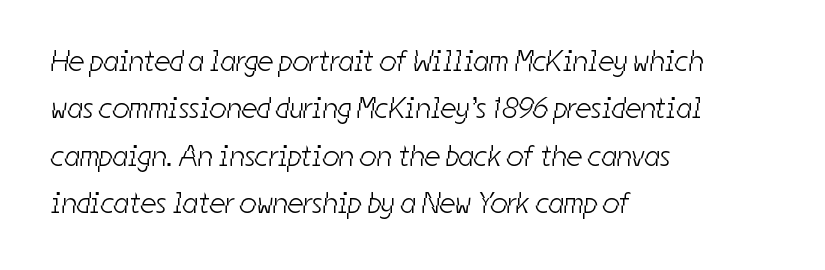
The image shows 30 px light, condensed sans-serif type; set left-aligned, normal line spacing (1.58x), normal letter spacing, not underlined; low stroke contrast and a medium x-height.
